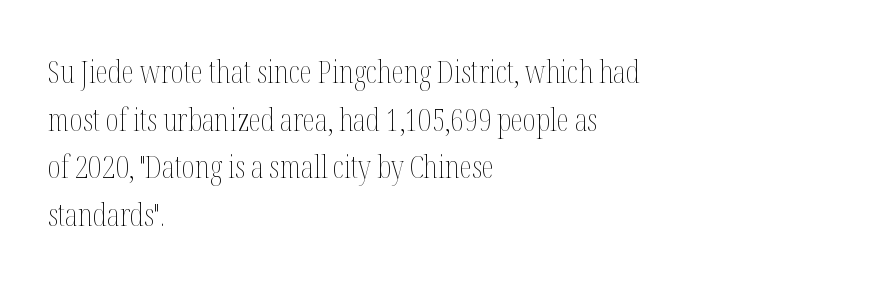
The passage shown is typed in a proportional face where columns would drift. Unlike italic type, these characters show no tilt at all. Short note: letters normally spaced. Does the copy run flush right? No — it runs flush left.
